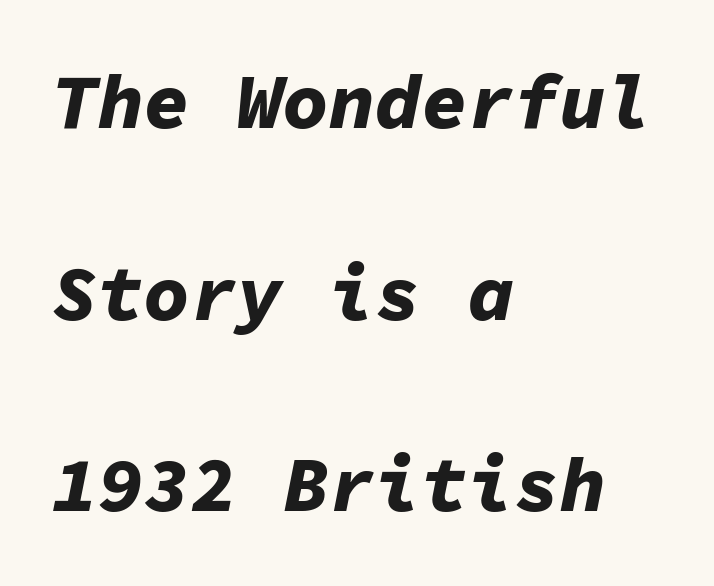
{"italic": "yes", "lean": "right", "slant_degrees": 11, "bold": "yes", "weight": "bold", "width": "normal", "stroke_contrast": "low", "x_height": "medium", "monospaced": "yes", "underline": "no", "align": "left", "line_spacing": "loose", "line_spacing_ratio": 2.49, "letter_spacing": "normal", "letter_spacing_em": 0.0, "glyph_px": 77}
